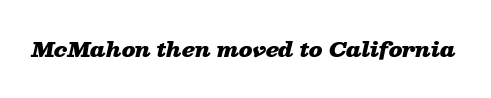
This rendering features lettering with no underline. Nothing unusual about the tracking: characters are spaced as the font intends. Characters are canted at an angle relative to the baseline's perpendicular. Look at the stroke-to-counter ratio: heavy, a bold.
